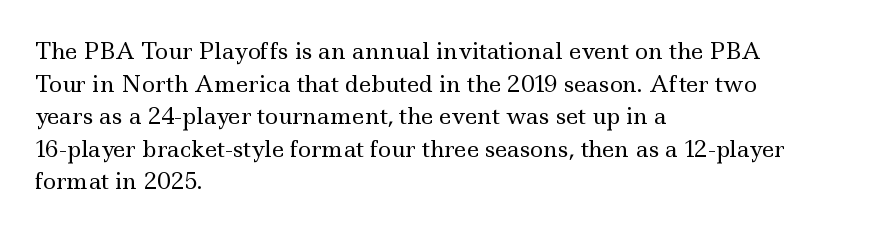
The image shows 22 px text type, upright; set left-aligned, normal line spacing (1.48x), normal letter spacing, not underlined.
